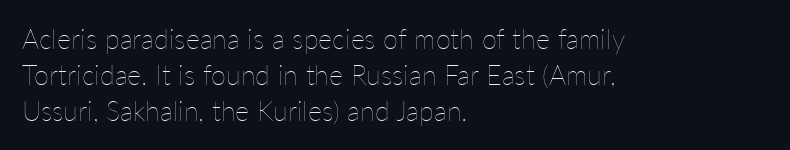
{"italic": "no", "bold": "no", "underline": "no", "align": "left", "line_spacing": "normal", "line_spacing_ratio": 1.34, "letter_spacing": "normal", "letter_spacing_em": 0.0, "glyph_px": 27}
